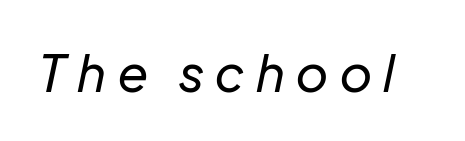
{"italic": "yes", "lean": "right", "slant_degrees": 12, "bold": "no", "weight": "regular", "width": "normal", "stroke_contrast": "low", "x_height": "medium", "monospaced": "no", "underline": "no", "letter_spacing": "wide", "letter_spacing_em": 0.23, "glyph_px": 51}
